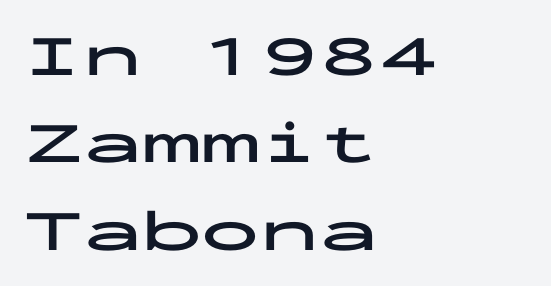
The image shows 59 px bold, wide sans-serif type, upright, monospaced; set left-aligned, normal line spacing (1.48x), normal letter spacing, not underlined; low stroke contrast and a medium x-height.
